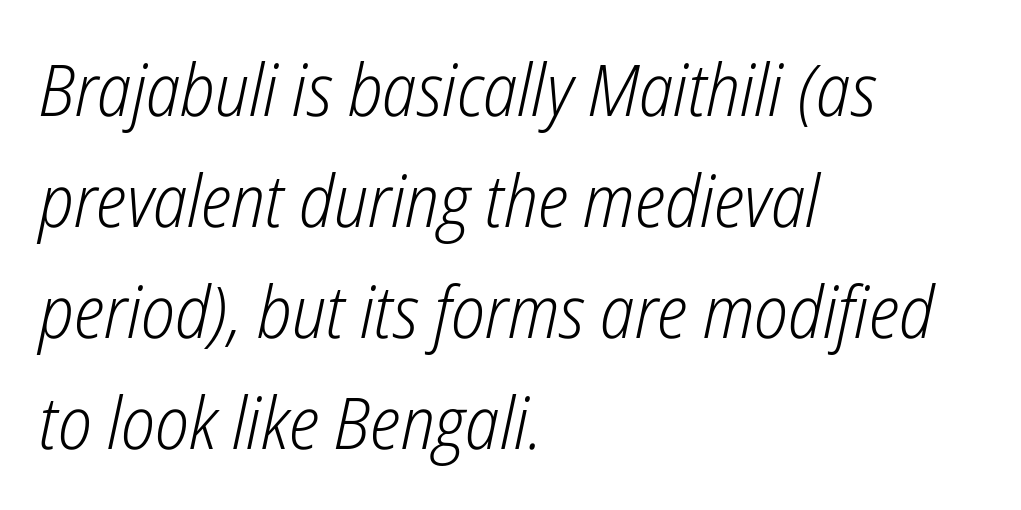
The image shows 72 px light, condensed type, italic (leaning right); set left-aligned, normal line spacing (1.54x), normal letter spacing, not underlined; low stroke contrast and a medium x-height.
